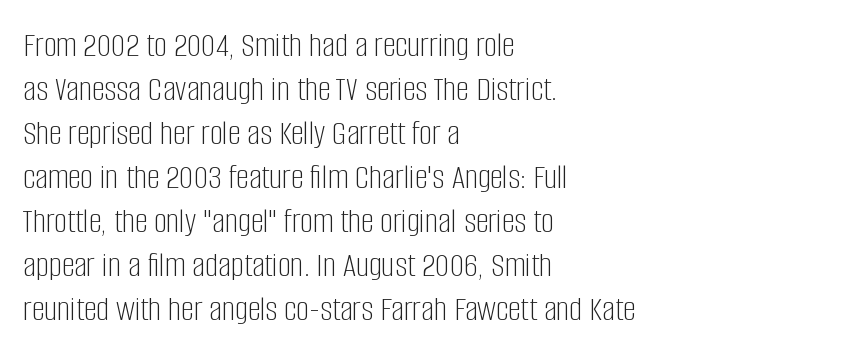
{"serif": "no", "italic": "no", "bold": "no", "weight": "light", "width": "condensed", "stroke_contrast": "low", "x_height": "large", "monospaced": "no", "underline": "no", "align": "left", "line_spacing_ratio": 1.22, "letter_spacing": "normal", "letter_spacing_em": 0.0, "glyph_px": 36}
